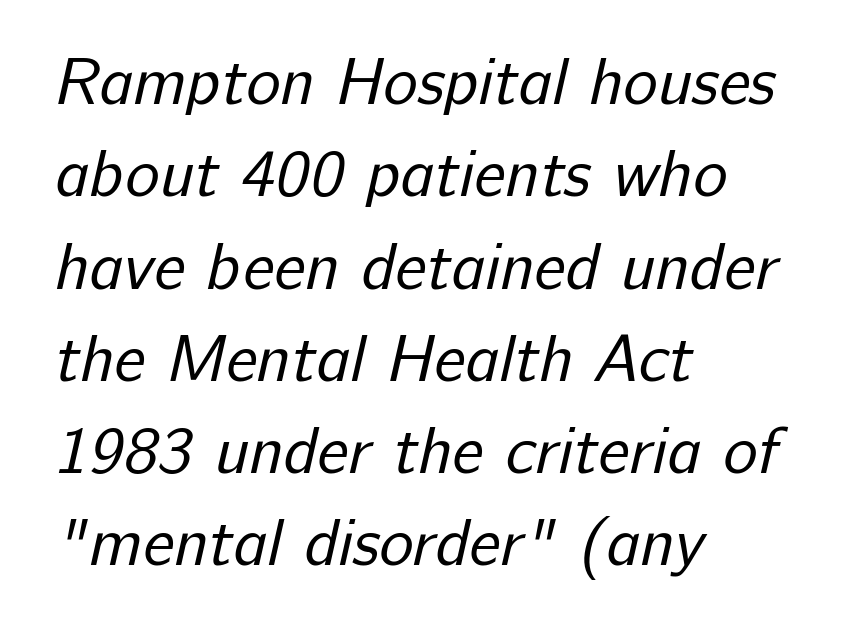
Notice how descenders clear the ascenders below comfortably — that's standard leading. Observe the absence of serifs on each vertical stroke in this sample. Letter spacing: default. Compared with a typical body face, this is equally light or lighter still. Plain, unruled lines of type.
